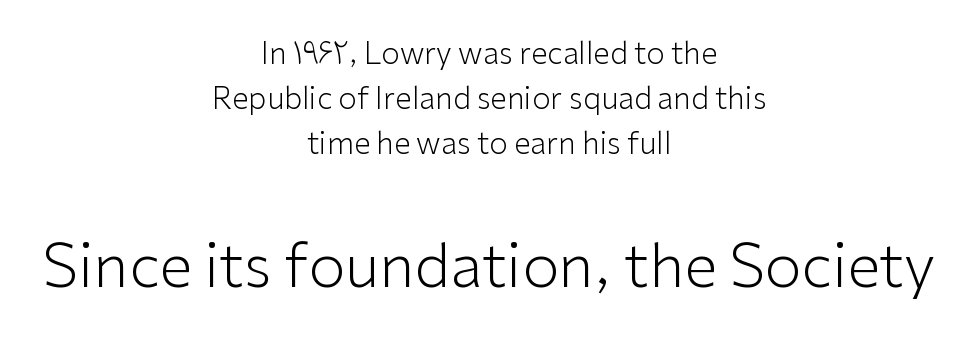
The image shows 60 px light sans-serif type, upright; set centered, normal line spacing (1.5x), normal letter spacing, not underlined; the second (bottom) block is 2.0x larger; low stroke contrast and a medium x-height.
